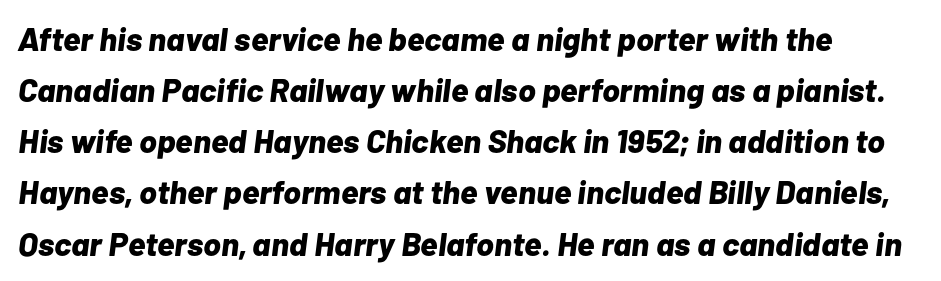
The image shows 33 px bold type, italic (leaning right); set normal line spacing (1.55x), normal letter spacing, not underlined; low stroke contrast and a medium x-height.
